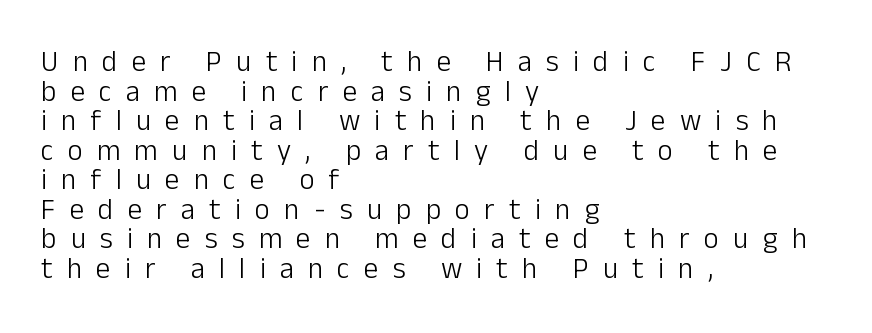
The image shows 29 px light sans-serif type, upright; set left-aligned, tight line spacing (1.02x), unusually wide letter spacing (+0.49 em), not underlined; low stroke contrast and a medium x-height.
